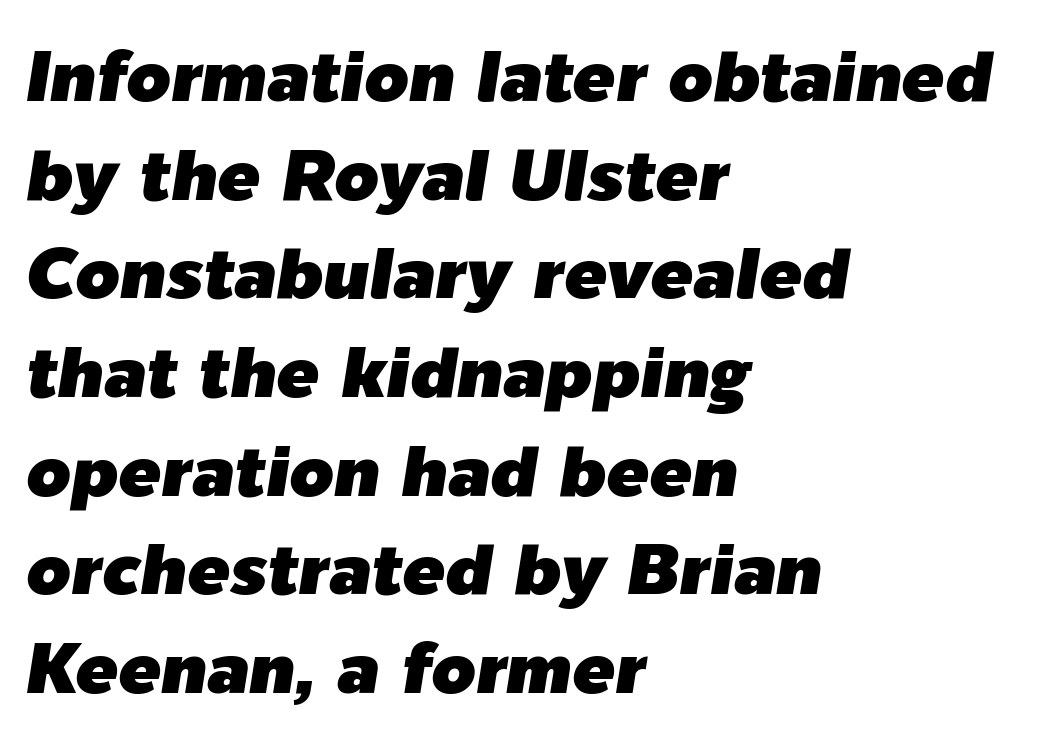
Q: Is the text italic (slanted)? A: Yes, it leans right by about 9 degrees.
Q: Is the text underlined? A: No.
Q: How is the paragraph aligned? A: Left-aligned.
Q: Is the spacing between letters normal or unusually wide? A: Normal.
Q: Is the spacing between lines tight, normal or loose? A: Normal.
Q: Width (condensed, normal, or wide)? A: Normal.
Q: Stroke contrast? A: Low.
Q: x-height? A: Medium.
Q: Monospaced? A: No.
